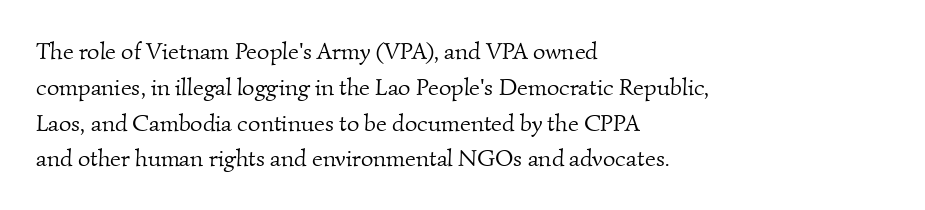
{"bold": "no", "underline": "no", "align": "left", "line_spacing": "normal", "line_spacing_ratio": 1.49, "letter_spacing": "normal", "letter_spacing_em": 0.0, "glyph_px": 24}
